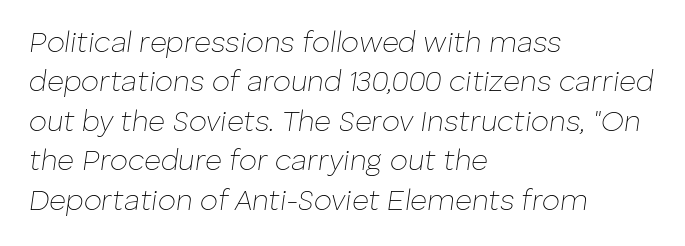
Q: Is the text bold? A: No.
Q: Is the text italic (slanted)? A: Yes, it leans right by about 8 degrees.
Q: Is the text underlined? A: No.
Q: How is the paragraph aligned? A: Left-aligned.
Q: Is the spacing between letters normal or unusually wide? A: Normal.
Q: Is the spacing between lines tight, normal or loose? A: Normal.
Q: Width (condensed, normal, or wide)? A: Normal.
Q: Stroke contrast? A: Low.
Q: x-height? A: Medium.
Q: Monospaced? A: No.
